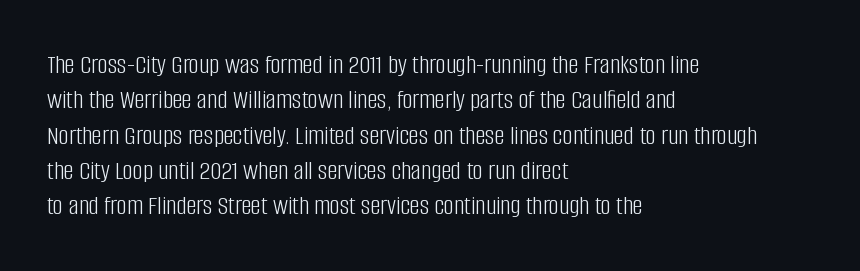
The image shows 28 px light, condensed sans-serif type, upright; set left-aligned, normal line spacing (1.26x), normal letter spacing, not underlined; low stroke contrast and a large x-height.
